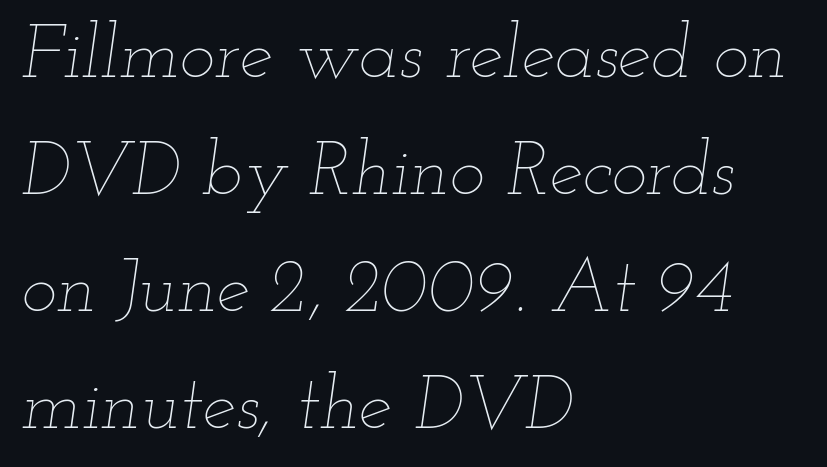
Underlining? Definitely not there. Honestly, the row spacing looks completely unremarkable. The rendering uses natural spacing where letterforms have individual widths. Yep, that's italic — everything's leaning. The gaps between neighbouring characters are ordinary and unremarkable. Bold? No — there's no thickening of the strokes.
